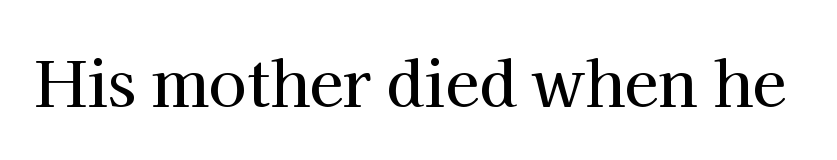
Between one letter and the next there's only the usual sliver of space. Style check: upright. What kind of face is this? One with serifs. Each letter keeps its own natural width here, so spacing adapts to shape. Descenders hang freely into open space.
